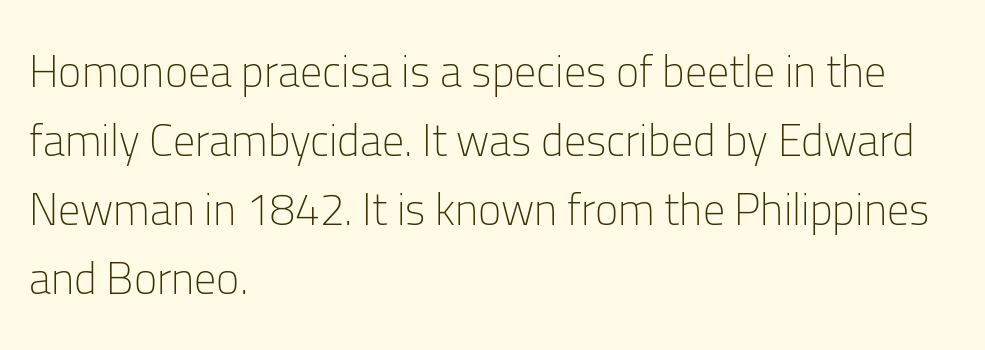
The horizontal fit of the characters is conventional and even. Nope, no serifs anywhere on these letters. On a weight scale, this lands at 450 or below. The glyphs are unaccompanied by any horizontal stroke below them.
